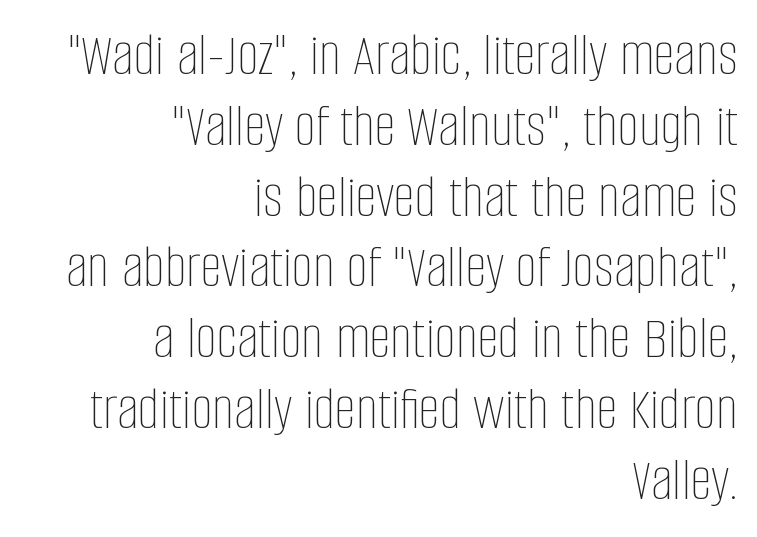
Reading down the block, your eye finds every line finishing at a fixed right position. The passage shown has conventional tracking throughout. Decoration check: the copy has no underline. This is the regular roman posture of the typeface.
